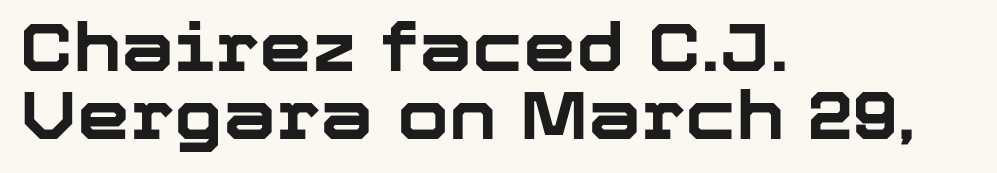
{"serif": "no", "italic": "no", "bold": "yes", "weight": "bold", "width": "normal", "stroke_contrast": "low", "x_height": "medium", "monospaced": "no", "underline": "no", "align": "left", "line_spacing": "tight", "line_spacing_ratio": 1.01, "letter_spacing": "normal", "letter_spacing_em": 0.0, "glyph_px": 67}
